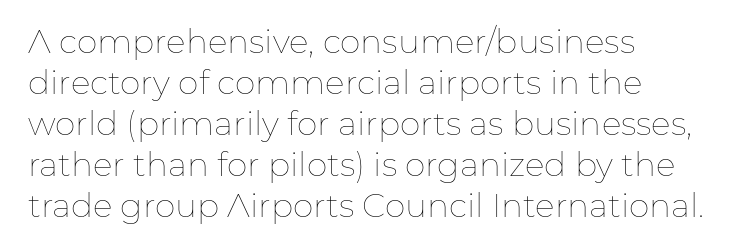
Q: Is the text bold? A: No.
Q: Is the text italic (slanted)? A: No, it is upright.
Q: Is the text underlined? A: No.
Q: How is the paragraph aligned? A: Left-aligned.
Q: Is the spacing between letters normal or unusually wide? A: Normal.
Q: Width (condensed, normal, or wide)? A: Normal.
Q: Stroke contrast? A: Low.
Q: x-height? A: Medium.
Q: Monospaced? A: No.
